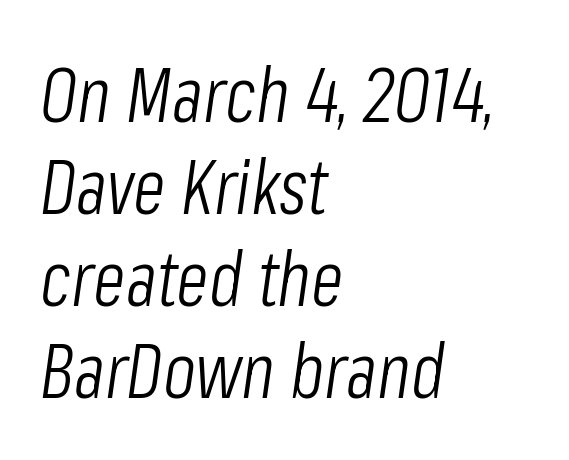
The image shows 76 px light, condensed type, italic (leaning right); set left-aligned, line spacing 1.21x, normal letter spacing, not underlined; low stroke contrast and a medium x-height.
